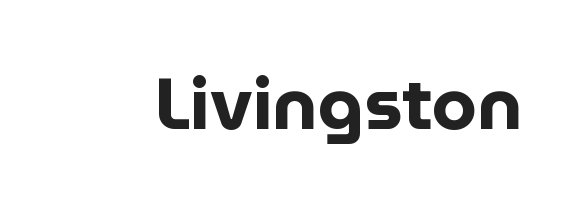
{"serif": "no", "italic": "no", "bold": "yes", "weight": "bold", "width": "normal", "stroke_contrast": "low", "x_height": "medium", "monospaced": "no", "underline": "no", "letter_spacing": "normal", "letter_spacing_em": 0.0, "glyph_px": 73}
